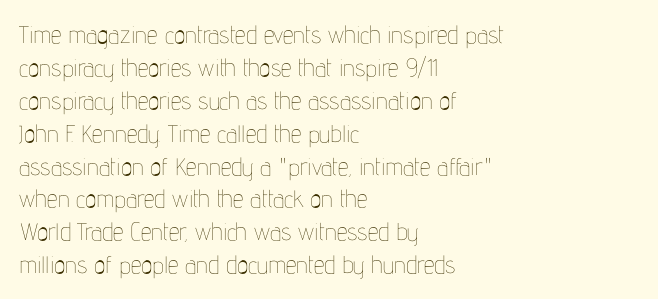
{"italic": "no", "bold": "no", "underline": "no", "align": "left", "line_spacing": "normal", "line_spacing_ratio": 1.37, "letter_spacing": "normal", "letter_spacing_em": 0.0, "glyph_px": 24}
